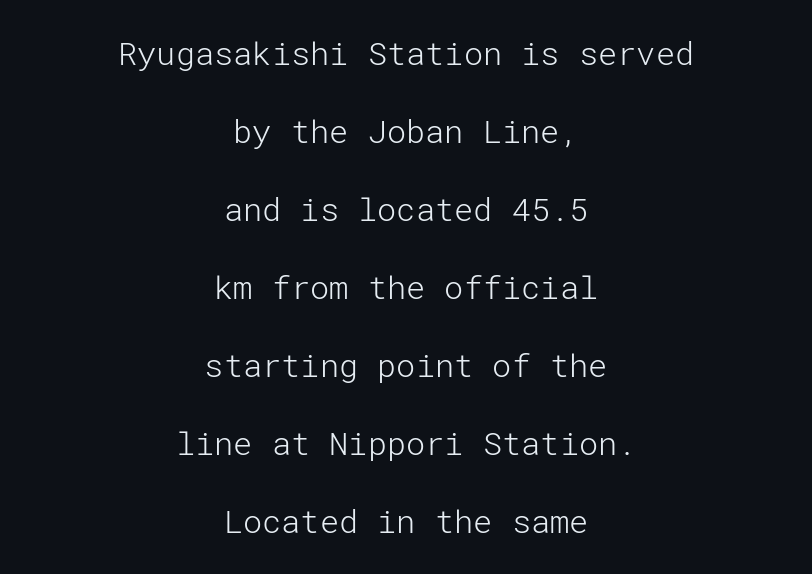
Typeset on center — no edge is straight. Spacing between characters is what you'd get straight out of the box. The lettering stays uniformly vertical, giving the passage a roman look. Does the type have serifs? No, each stem ends abruptly. Reading down the column, the eye jumps a long way to each next line.
